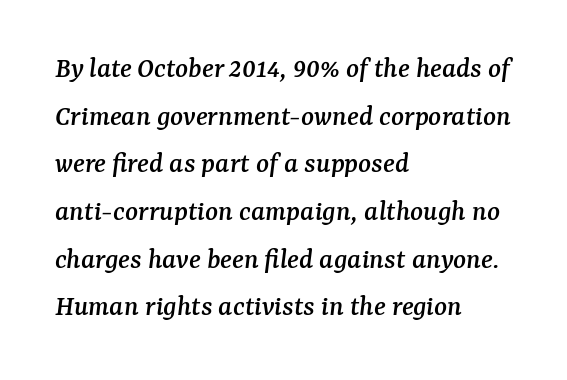
Q: Is the text italic (slanted)? A: Yes, it leans right by about 7 degrees.
Q: Is the typeface a serif or a sans-serif typeface? A: Serif.
Q: Is the text underlined? A: No.
Q: How is the paragraph aligned? A: Left-aligned.
Q: Is the spacing between letters normal or unusually wide? A: Normal.
Q: Is the spacing between lines tight, normal or loose? A: Normal.
Q: Width (condensed, normal, or wide)? A: Normal.
Q: Stroke contrast? A: Medium.
Q: x-height? A: Medium.
Q: Monospaced? A: No.
